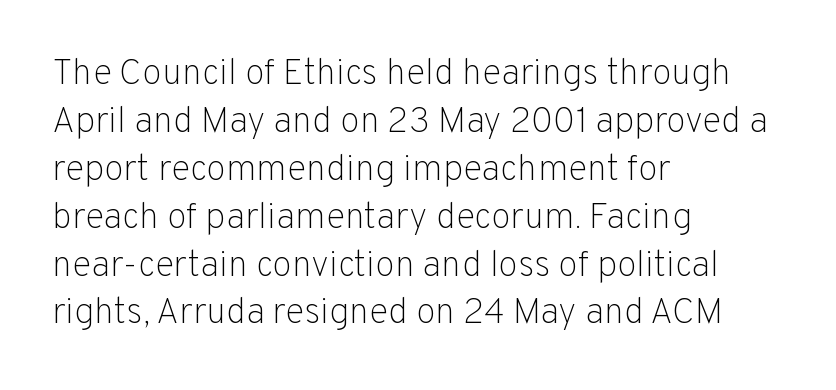
{"serif": "no", "italic": "no", "bold": "no", "weight": "light", "width": "normal", "stroke_contrast": "low", "x_height": "medium", "monospaced": "no", "underline": "no", "align": "left", "line_spacing": "normal", "line_spacing_ratio": 1.33, "letter_spacing": "normal", "letter_spacing_em": 0.0, "glyph_px": 36}
